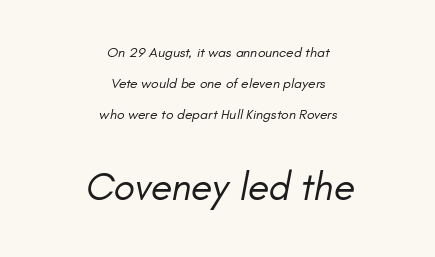
Stem width sits at or under what a default text font uses. Which margin do the lines hug? Neither — every line sits in the middle. Descenders are the only things crossing below the line. Varying glyph widths throughout — classic text-font behaviour. Nothing unusual about the tracking: characters are spaced as the font intends.
